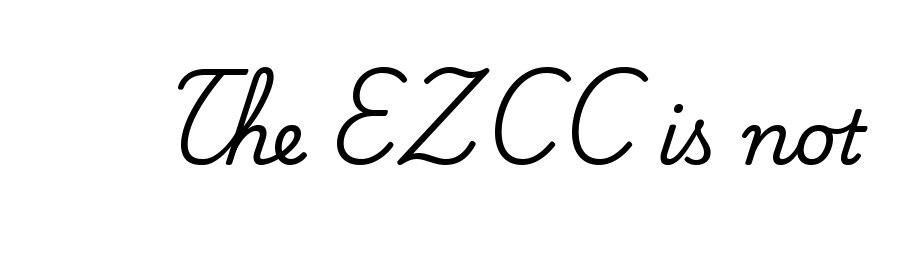
Q: Is the text italic (slanted)? A: Yes.
Q: Is the typeface a serif or a sans-serif typeface? A: Serif.
Q: Is the text underlined? A: No.
Q: Is the spacing between letters normal or unusually wide? A: Normal.
Q: Width (condensed, normal, or wide)? A: Normal.
Q: Stroke contrast? A: Medium.
Q: x-height? A: Small.
Q: Monospaced? A: No.
